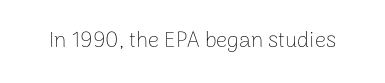
Q: Is the text bold? A: No.
Q: Is the text italic (slanted)? A: No, it is upright.
Q: Is the text underlined? A: No.
Q: Is the spacing between letters normal or unusually wide? A: Normal.
